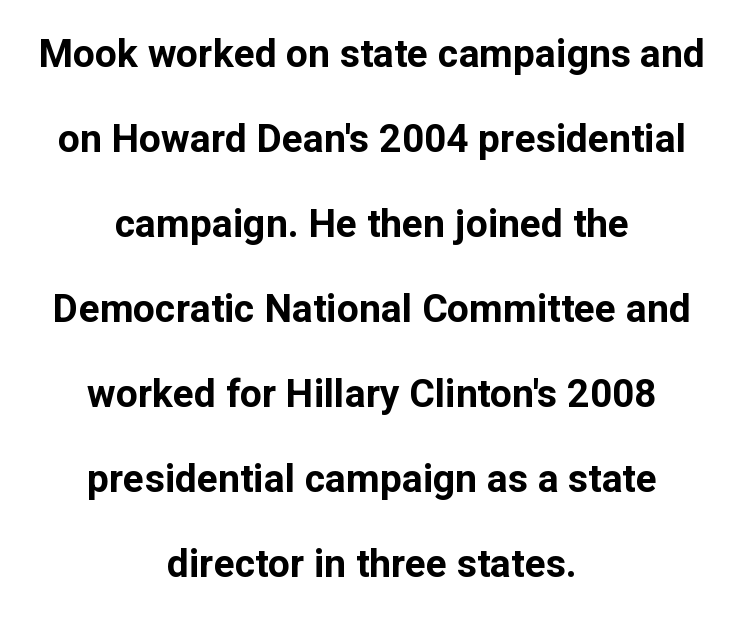
The image shows 39 px bold sans-serif type, upright; set centered, loose line spacing (2.18x), normal letter spacing, not underlined; low stroke contrast and a medium x-height.
